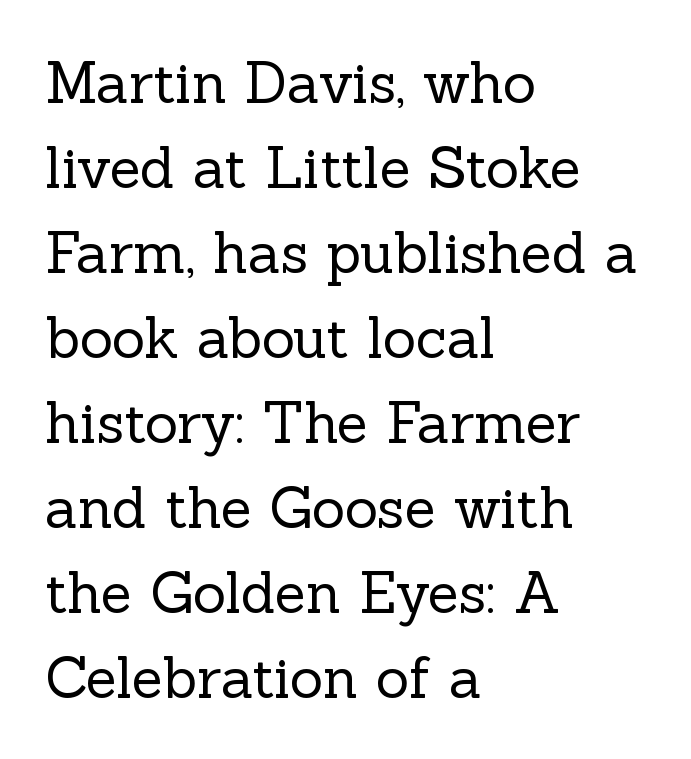
Q: Is the text bold? A: No.
Q: Is the text italic (slanted)? A: No, it is upright.
Q: Is the typeface a serif or a sans-serif typeface? A: Serif.
Q: Is the text underlined? A: No.
Q: How is the paragraph aligned? A: Left-aligned.
Q: Is the spacing between letters normal or unusually wide? A: Normal.
Q: Is the spacing between lines tight, normal or loose? A: Normal.
Q: Width (condensed, normal, or wide)? A: Normal.
Q: x-height? A: Medium.
Q: Monospaced? A: No.
